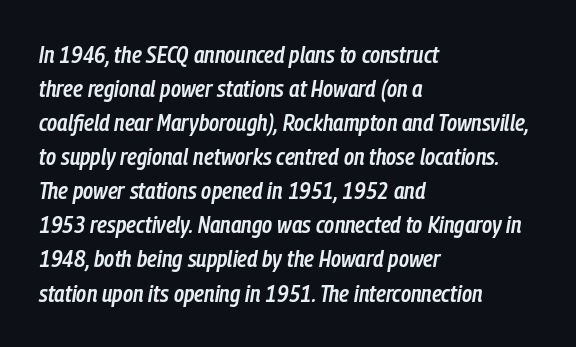
The paragraph has a hard left edge and a soft right edge. How heavy is the stroke? Medium-heavy — a semibold, shy of bold. You could call the tracking neutral — neither tight nor loose. Looking at the ascenders, they clearly lean. The space directly below the letters is spotless.
